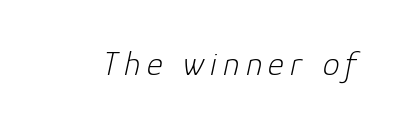
Letters have the restrained weight of plain body copy at most. Proportional: the letters do not fall into vertical columns. Descender tails drop into unmarked territory. The specimen reads as italic at a glance.
